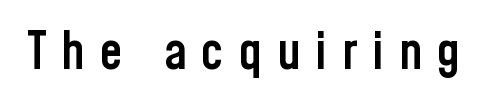
Q: Is the text bold? A: Semi-bold.
Q: Is the text italic (slanted)? A: No, it is upright.
Q: Is the typeface a serif or a sans-serif typeface? A: Sans-serif.
Q: Is the text underlined? A: No.
Q: Is the spacing between letters normal or unusually wide? A: Unusually wide.
Q: Width (condensed, normal, or wide)? A: Condensed.
Q: Stroke contrast? A: Low.
Q: x-height? A: Medium.
Q: Monospaced? A: No.
